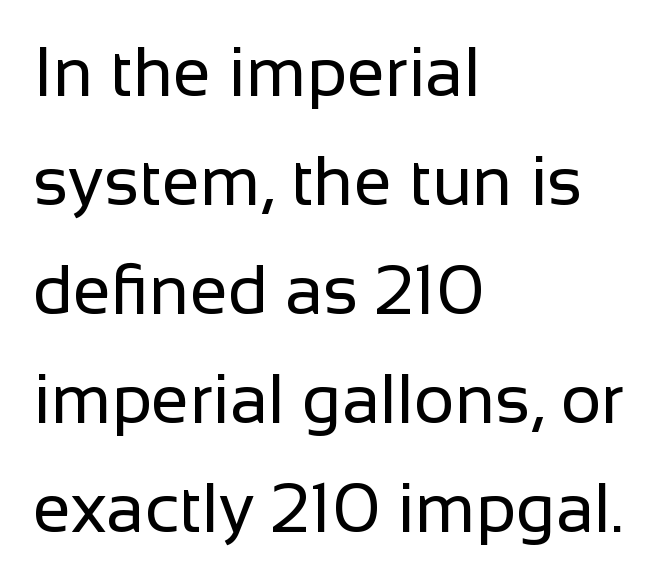
Q: Is the text bold? A: No.
Q: Is the text italic (slanted)? A: No, it is upright.
Q: Is the typeface a serif or a sans-serif typeface? A: Sans-serif.
Q: Is the text underlined? A: No.
Q: How is the paragraph aligned? A: Left-aligned.
Q: Is the spacing between letters normal or unusually wide? A: Normal.
Q: Is the spacing between lines tight, normal or loose? A: Normal.
Q: Width (condensed, normal, or wide)? A: Normal.
Q: Stroke contrast? A: Low.
Q: x-height? A: Medium.
Q: Monospaced? A: No.
